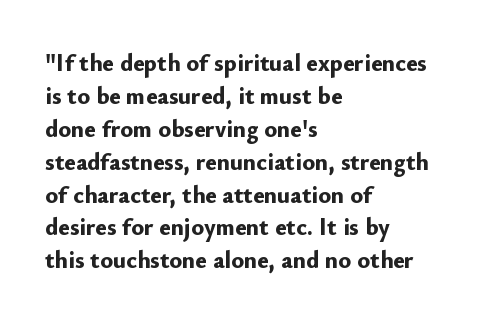
{"italic": "no", "bold": "yes", "underline": "no", "align": "left", "line_spacing": "normal", "line_spacing_ratio": 1.37, "letter_spacing": "normal", "letter_spacing_em": 0.0, "glyph_px": 24}
